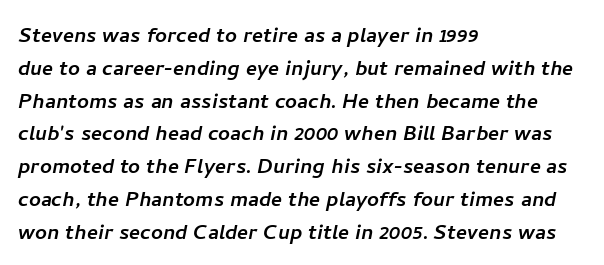
{"underline": "no", "align": "left", "line_spacing": "normal", "line_spacing_ratio": 1.26, "letter_spacing": "normal", "letter_spacing_em": 0.0, "glyph_px": 26}
